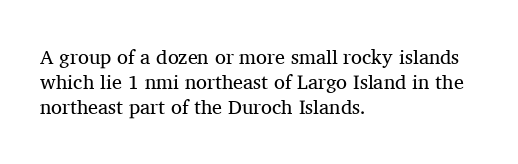
{"italic": "no", "bold": "no", "underline": "no", "align": "left", "line_spacing": "normal", "line_spacing_ratio": 1.26, "letter_spacing": "normal", "letter_spacing_em": 0.0, "glyph_px": 20}
